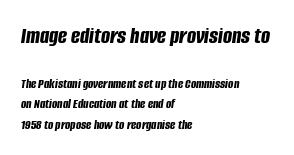
{"italic": "yes", "lean": "right", "slant_degrees": 8, "bold": "yes", "underline": "no", "align": "left", "line_spacing": "normal", "line_spacing_ratio": 1.45, "letter_spacing": "normal", "letter_spacing_em": 0.0, "larger_block": "first", "size_ratio": 1.71, "glyph_px": 24}
